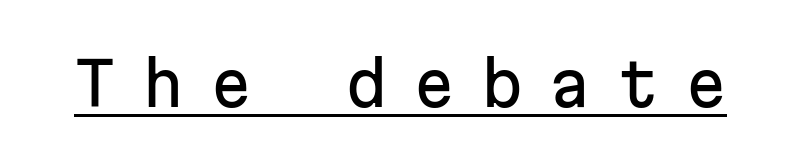
{"serif": "no", "italic": "no", "width": "normal", "stroke_contrast": "low", "x_height": "medium", "monospaced": "yes", "underline": "yes", "letter_spacing": "wide", "letter_spacing_em": 0.43, "glyph_px": 60}
